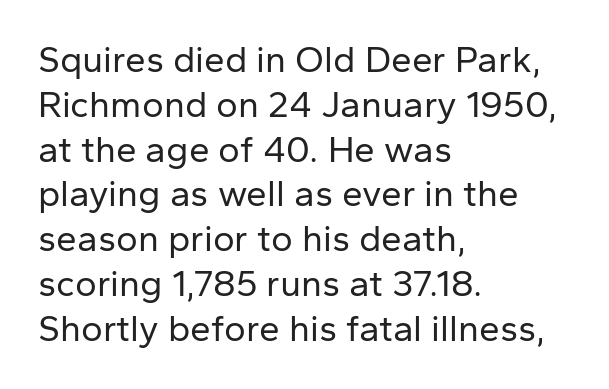
How are the letters spaced? Ordinarily, with no added tracking. A classic flush-left, rag-right setting is used for this passage. A typesetter would label this face a sans. The type sits square on the baseline with zero lean.
